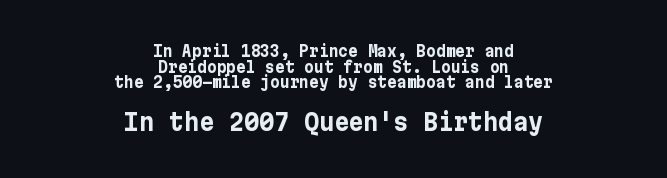
{"italic": "no", "bold": "yes", "underline": "no", "align": "center", "line_spacing": "tight", "line_spacing_ratio": 1.05, "letter_spacing": "normal", "letter_spacing_em": 0.0, "larger_block": "second", "size_ratio": 1.53, "glyph_px": 23}
